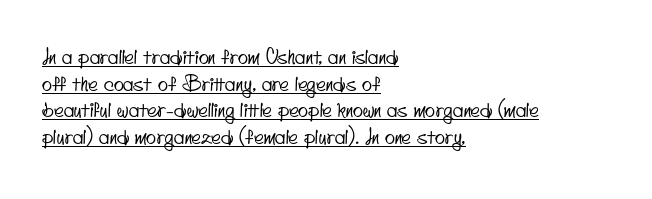
Q: Is the text underlined? A: Yes.
Q: How is the paragraph aligned? A: Left-aligned.
Q: Is the spacing between letters normal or unusually wide? A: Normal.
Q: Is the spacing between lines tight, normal or loose? A: Normal.
